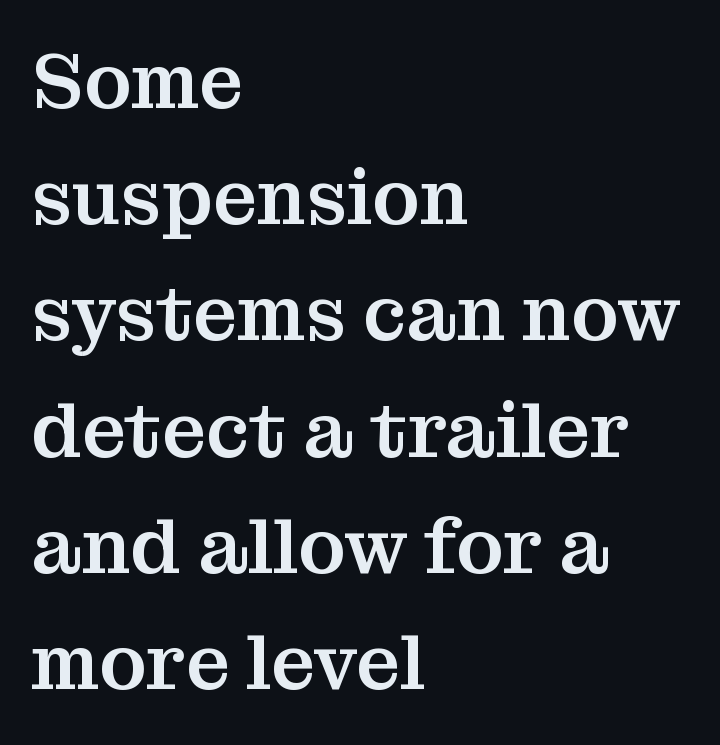
Q: Is the text italic (slanted)? A: No, it is upright.
Q: Is the typeface a serif or a sans-serif typeface? A: Serif.
Q: Is the text underlined? A: No.
Q: How is the paragraph aligned? A: Left-aligned.
Q: Is the spacing between letters normal or unusually wide? A: Normal.
Q: Is the spacing between lines tight, normal or loose? A: Normal.
Q: Width (condensed, normal, or wide)? A: Normal.
Q: Stroke contrast? A: Medium.
Q: x-height? A: Medium.
Q: Monospaced? A: No.
